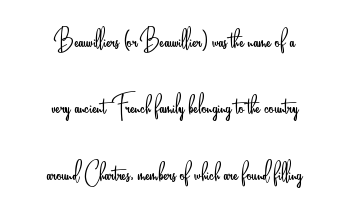
{"serif": "no", "bold": "no", "weight": "light", "width": "condensed", "stroke_contrast": "low", "x_height": "small", "monospaced": "no", "underline": "no", "align": "center", "line_spacing": "loose", "line_spacing_ratio": 2.14, "letter_spacing": "normal", "letter_spacing_em": 0.0, "glyph_px": 31}
